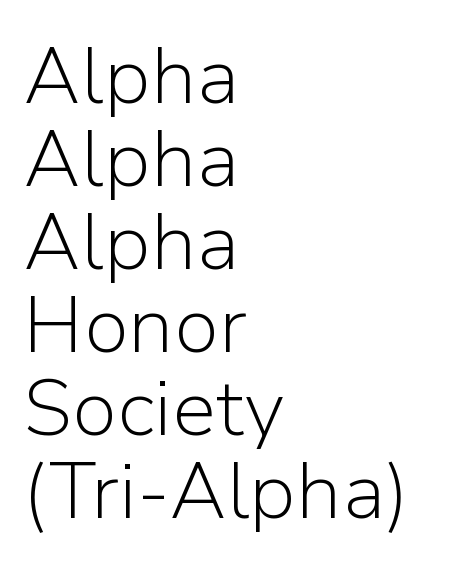
The image shows 79 px light sans-serif type, upright; set left-aligned, tight line spacing (1.05x), normal letter spacing, not underlined; low stroke contrast and a medium x-height.
